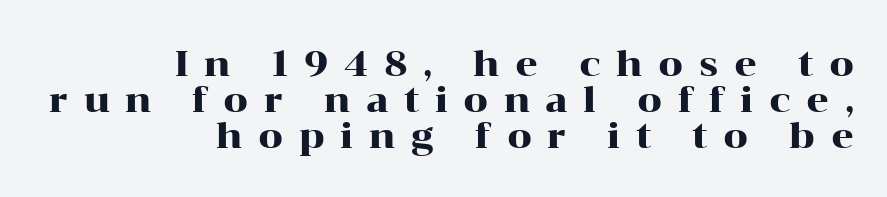
The image shows 35 px wide serif type, upright; set right-aligned, tight line spacing (1.03x), unusually wide letter spacing (+0.44 em), not underlined; high stroke contrast and a medium x-height.
